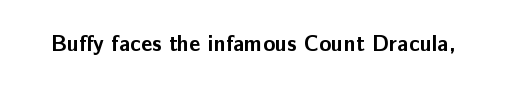
Q: Is the text bold? A: Yes.
Q: Is the text italic (slanted)? A: No, it is upright.
Q: Is the text underlined? A: No.
Q: Is the spacing between letters normal or unusually wide? A: Normal.
